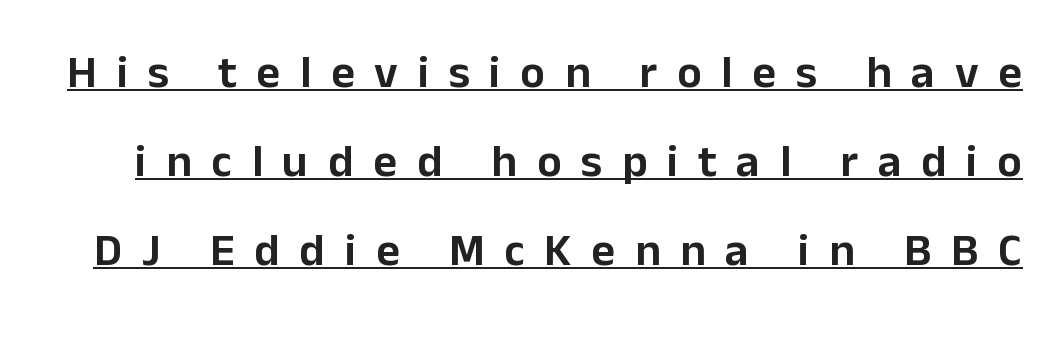
The typeface chosen for these lines omits serifs. Words appear elongated and porous because spacing is wide. The letters advance in unequal steps, a hallmark of proportional type. A continuous stroke trails under the words, as in a hyperlink. Does the lettering tilt? It doesn't — this is upright. Interline gaps are noticeably wide in this sample.
